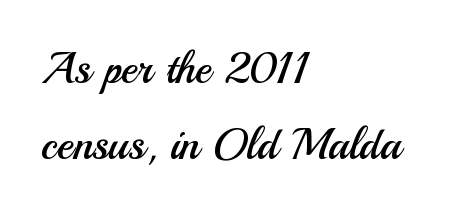
{"serif": "no", "bold": "no", "weight": "regular", "width": "normal", "stroke_contrast": "medium", "x_height": "small", "monospaced": "no", "underline": "no", "align": "left", "line_spacing_ratio": 1.73, "letter_spacing": "normal", "letter_spacing_em": 0.0, "glyph_px": 44}
